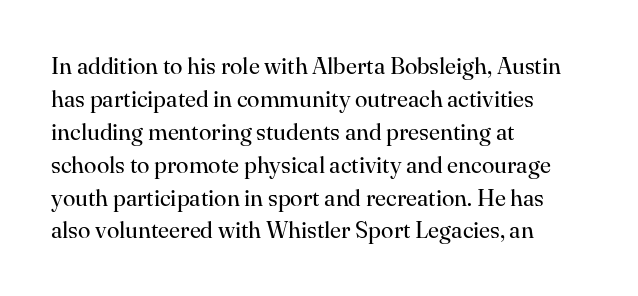
Q: Is the text bold? A: No.
Q: Is the text italic (slanted)? A: No, it is upright.
Q: Is the text underlined? A: No.
Q: How is the paragraph aligned? A: Left-aligned.
Q: Is the spacing between letters normal or unusually wide? A: Normal.
Q: Is the spacing between lines tight, normal or loose? A: Normal.
